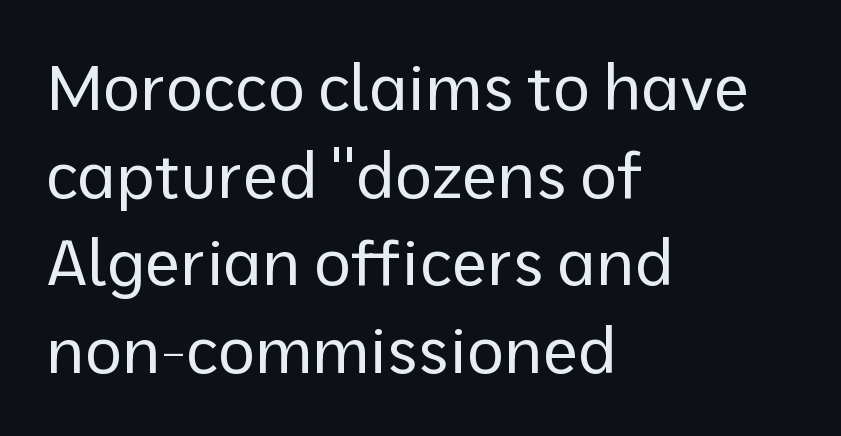
The image shows 64 px regular-weight sans-serif type, upright; set left-aligned, normal line spacing (1.37x), normal letter spacing, not underlined; low stroke contrast and a medium x-height.
